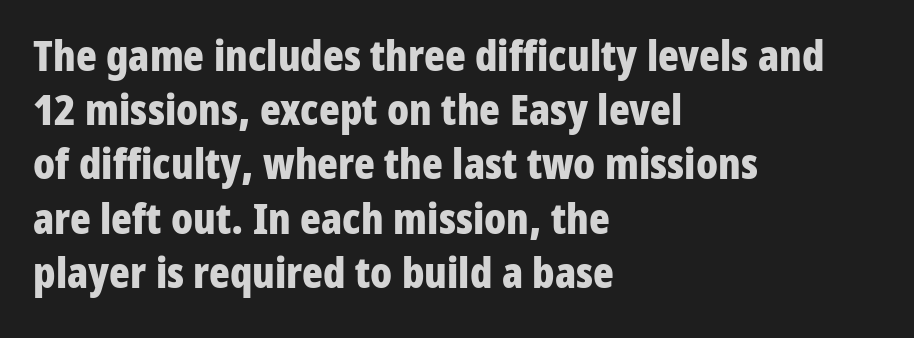
Notice how descenders clear the ascenders below comfortably — that's standard leading. Every character sits straight up, as roman type does. Proportional: the letters do not fall into vertical columns. These lines keep a tight, regular rhythm from letter to letter. Layout note: lines flush left.
